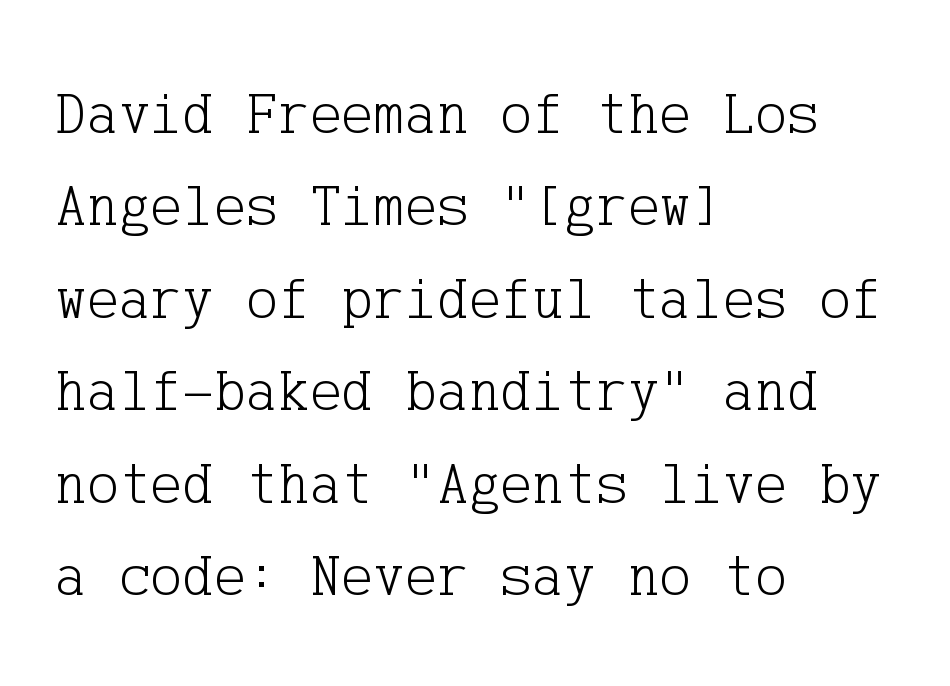
Small tapered or slab feet sit at the stroke ends, so this counts as serif. Teacher's note: observe the even left margin — that is flush-left alignment. A typesetter would call this leading conventional body-copy spacing. The baseline area is clear.
